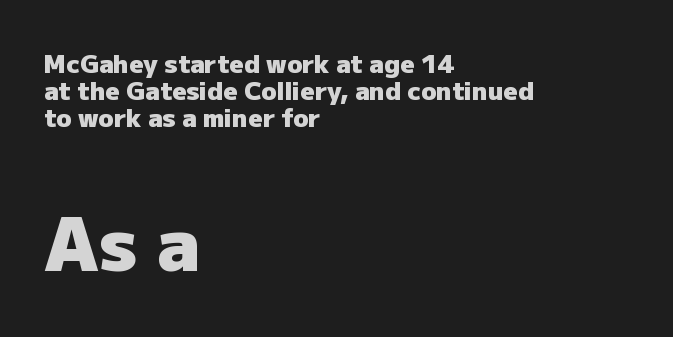
The rendering shows plain stroke endings on the letterforms — a sans-serif design. Caption: standard tracking, unaltered. In terms of leading, this rendering errs on the cramped side. Lines of text with bare space underneath. Here the designer chose a conventional face with non-uniform glyph widths.
